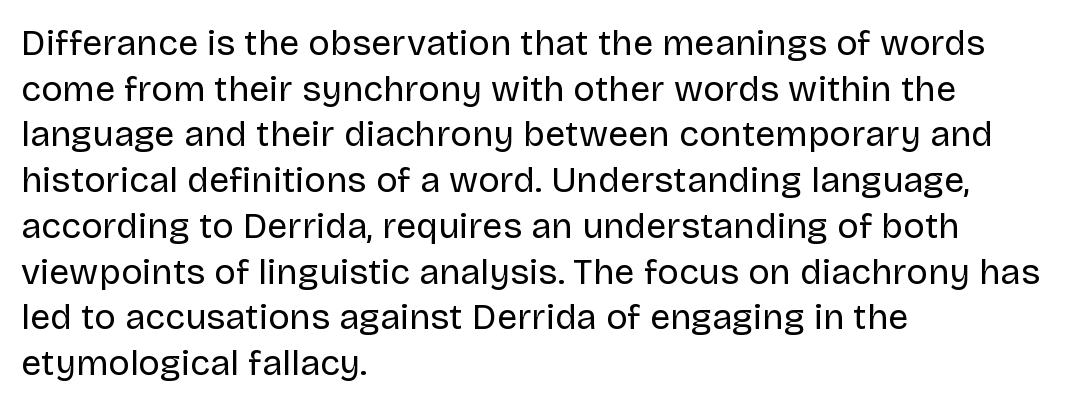
{"serif": "no", "italic": "no", "bold": "no", "weight": "regular", "width": "normal", "stroke_contrast": "low", "x_height": "large", "monospaced": "no", "underline": "no", "align": "left", "line_spacing": "normal", "line_spacing_ratio": 1.27, "letter_spacing": "normal", "letter_spacing_em": 0.0, "glyph_px": 36}
